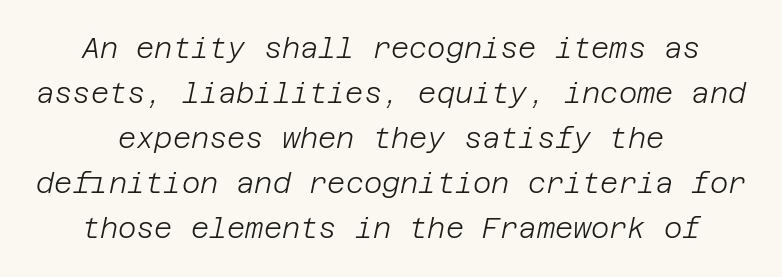
{"italic": "yes", "lean": "right", "slant_degrees": 12, "bold": "no", "weight": "light", "width": "normal", "stroke_contrast": "low", "x_height": "large", "underline": "no", "align": "center", "line_spacing": "normal", "line_spacing_ratio": 1.61, "letter_spacing": "normal", "letter_spacing_em": 0.0, "glyph_px": 28}
